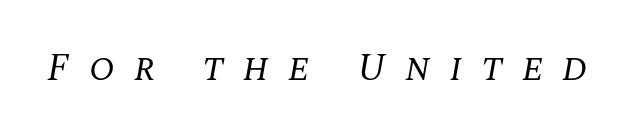
The image shows 38 px regular-weight serif type, italic (leaning right); set unusually wide letter spacing (+0.5 em), not underlined; medium stroke contrast and a large x-height.
